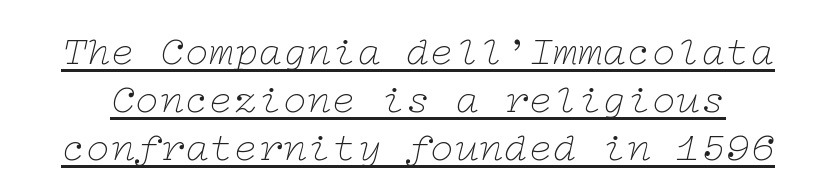
{"serif": "yes", "italic": "yes", "lean": "right", "slant_degrees": 12, "bold": "no", "weight": "thin", "width": "wide", "stroke_contrast": "low", "x_height": "medium", "underline": "yes", "line_spacing_ratio": 1.17, "letter_spacing": "normal", "letter_spacing_em": 0.0, "glyph_px": 41}
